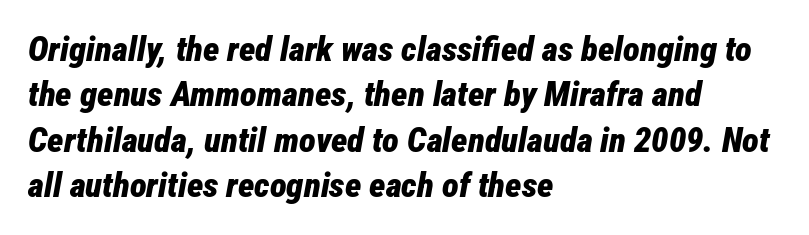
The image shows 35 px bold, condensed type, italic (leaning right); set left-aligned, normal line spacing (1.3x), normal letter spacing, not underlined; low stroke contrast and a medium x-height.
